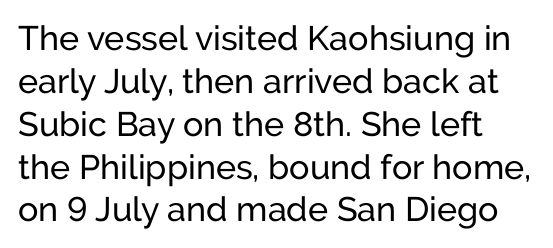
{"serif": "no", "italic": "no", "width": "normal", "stroke_contrast": "low", "x_height": "medium", "monospaced": "no", "underline": "no", "align": "left", "line_spacing": "normal", "line_spacing_ratio": 1.26, "letter_spacing": "normal", "letter_spacing_em": 0.0, "glyph_px": 34}
